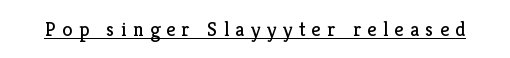
The image shows 20 px text type, upright; set unusually wide letter spacing (+0.32 em), underlined.
